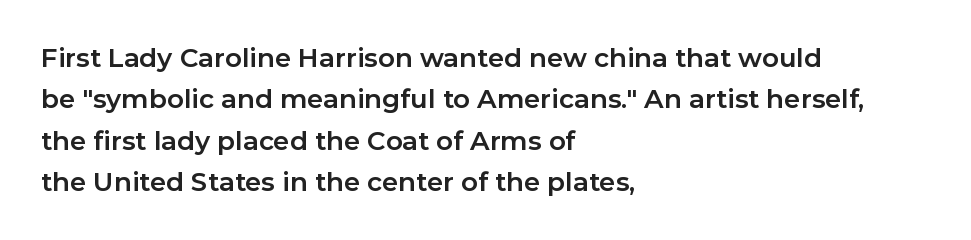
{"italic": "no", "bold": "yes", "underline": "no", "align": "left", "line_spacing": "normal", "line_spacing_ratio": 1.59, "letter_spacing": "normal", "letter_spacing_em": 0.0, "glyph_px": 26}
